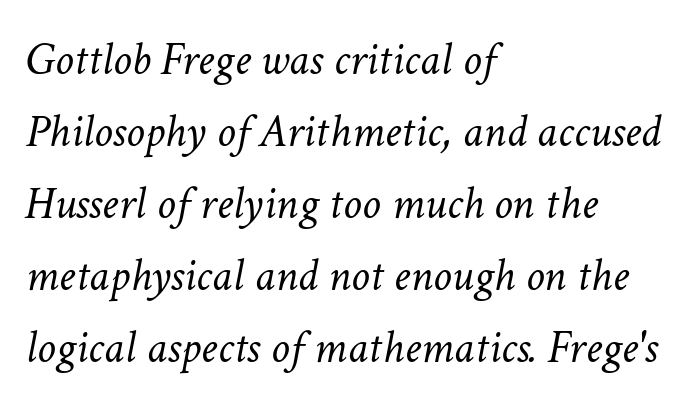
{"italic": "yes", "lean": "right", "slant_degrees": 11, "bold": "no", "weight": "light", "width": "normal", "stroke_contrast": "low", "x_height": "medium", "monospaced": "no", "underline": "no", "align": "left", "line_spacing": "normal", "line_spacing_ratio": 1.53, "letter_spacing": "normal", "letter_spacing_em": 0.0, "glyph_px": 47}
